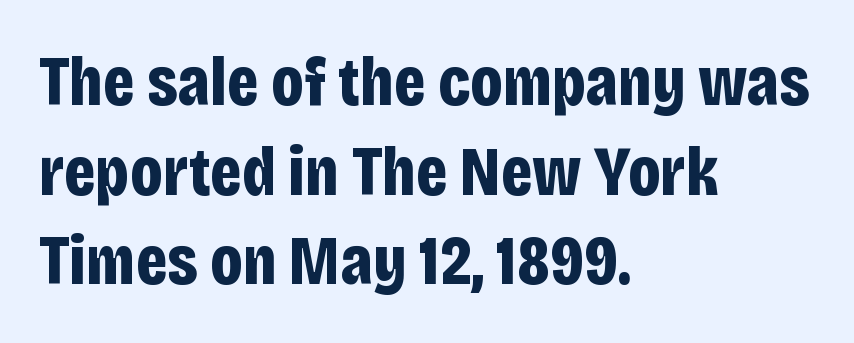
The image shows 70 px bold, condensed sans-serif type, upright; set left-aligned, normal line spacing (1.28x), normal letter spacing, not underlined; low stroke contrast and a large x-height.
